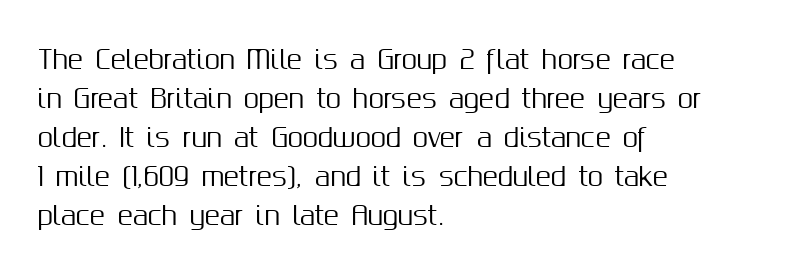
{"italic": "no", "underline": "no", "align": "left", "line_spacing": "normal", "line_spacing_ratio": 1.56, "letter_spacing": "normal", "letter_spacing_em": 0.0, "glyph_px": 25}
